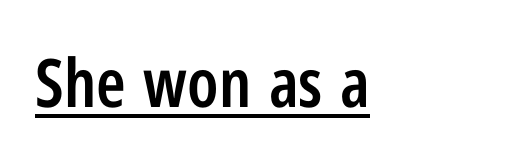
The words here are underlined. Here the designer chose a conventional face with non-uniform glyph widths. In terms of posture, this sample is upright. There is no visible air inserted between adjacent glyphs. You can tell from the bare stems that sans-serif type was used. These lines carry some extra weight — a demibold, not a full bold.
